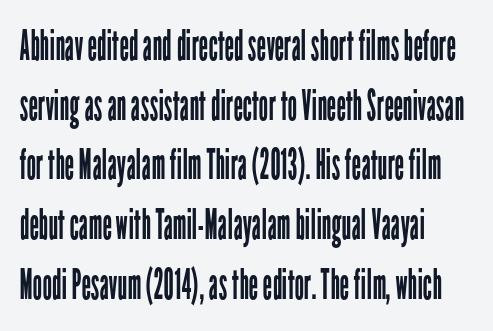
The image shows 42 px regular-weight, condensed sans-serif type, upright; set left-aligned, normal line spacing (1.42x), normal letter spacing, not underlined; low stroke contrast and a medium x-height.
